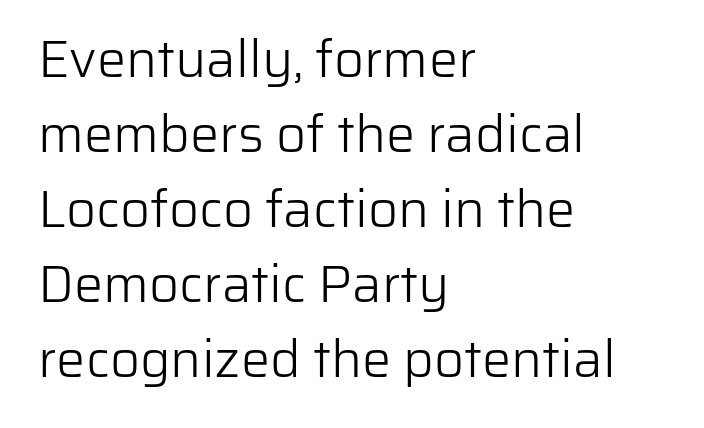
{"serif": "no", "italic": "no", "bold": "no", "weight": "light", "width": "normal", "stroke_contrast": "low", "x_height": "medium", "monospaced": "no", "underline": "no", "align": "left", "line_spacing": "normal", "line_spacing_ratio": 1.44, "letter_spacing": "normal", "letter_spacing_em": 0.0, "glyph_px": 52}
